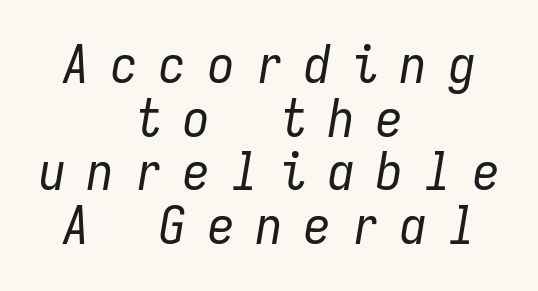
{"italic": "yes", "lean": "right", "slant_degrees": 9, "bold": "no", "weight": "regular", "width": "condensed", "stroke_contrast": "low", "x_height": "medium", "monospaced": "yes", "underline": "no", "align": "center", "line_spacing": "tight", "line_spacing_ratio": 1.01, "letter_spacing": "wide", "letter_spacing_em": 0.41, "glyph_px": 53}
